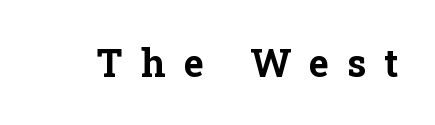
Q: Is the text bold? A: Yes.
Q: Is the text italic (slanted)? A: No, it is upright.
Q: Is the typeface a serif or a sans-serif typeface? A: Serif.
Q: Is the text underlined? A: No.
Q: Is the spacing between letters normal or unusually wide? A: Unusually wide.
Q: Width (condensed, normal, or wide)? A: Normal.
Q: Stroke contrast? A: Low.
Q: x-height? A: Medium.
Q: Monospaced? A: No.
